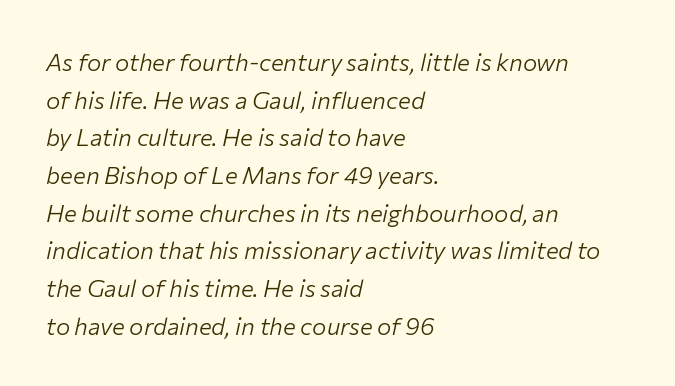
{"italic": "yes", "lean": "right", "slant_degrees": 12, "bold": "no", "underline": "no", "align": "left", "line_spacing": "normal", "line_spacing_ratio": 1.57, "letter_spacing": "normal", "letter_spacing_em": 0.0, "glyph_px": 24}
